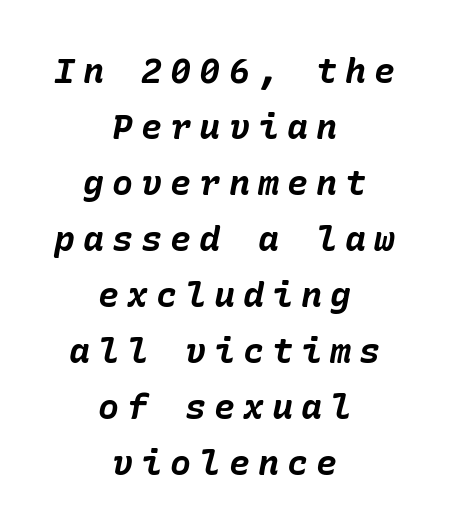
Q: Is the text bold? A: Yes.
Q: Is the text italic (slanted)? A: Yes, it leans right by about 10 degrees.
Q: Is the text underlined? A: No.
Q: How is the paragraph aligned? A: Centered.
Q: Is the spacing between letters normal or unusually wide? A: Unusually wide.
Q: Is the spacing between lines tight, normal or loose? A: Normal.
Q: Width (condensed, normal, or wide)? A: Normal.
Q: Stroke contrast? A: Low.
Q: x-height? A: Medium.
